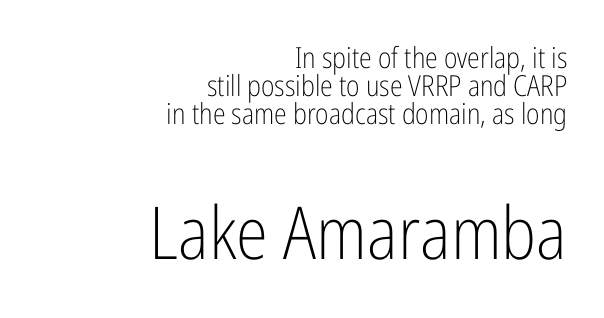
The image shows 73 px light, condensed sans-serif type, upright; set right-aligned, tight line spacing (0.97x), normal letter spacing, not underlined; the second (bottom) block is 2.52x larger; low stroke contrast and a medium x-height.
